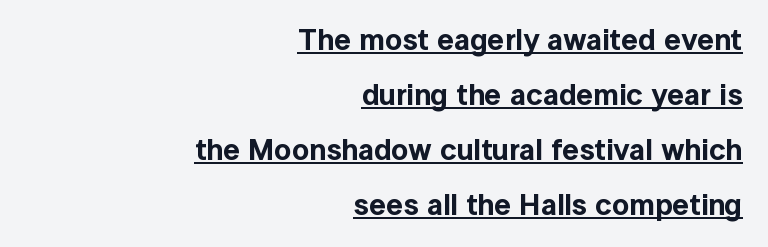
Here the glyphs are tracked normally, forming tight word shapes. No feet cap the strokes, marking this as sans-serif type. Every row of glyphs terminates at an identical x-position on the right. A continuous stroke trails under the words, as in a hyperlink.
